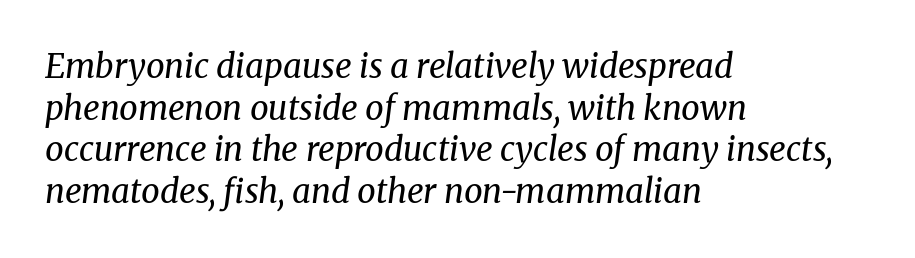
The image shows 33 px regular-weight serif type, italic (leaning right); set left-aligned, normal line spacing (1.26x), normal letter spacing, not underlined; medium stroke contrast and a medium x-height.
